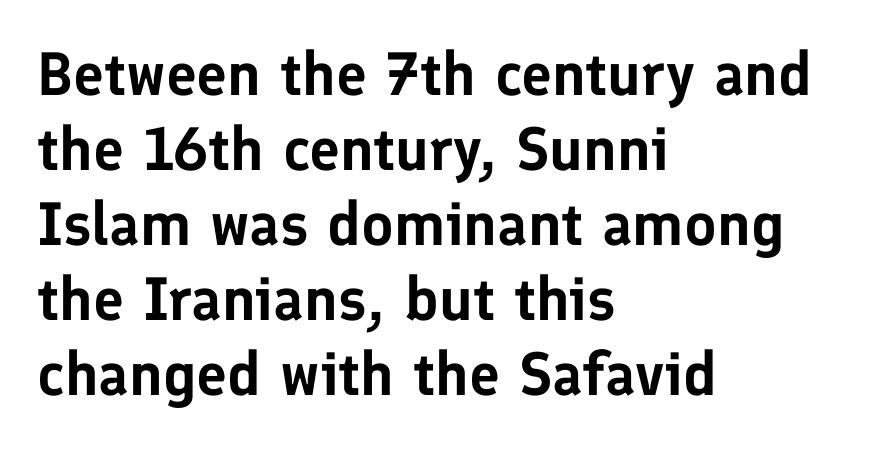
Does the type have serifs? No, each stem ends abruptly. Words float on clear page, feet unadorned. Spacing verdict: proportional, widths tailored to each character. Ordinary non-slanted type is in use. The setting favours the left margin, as ordinary paragraphs usually do.
